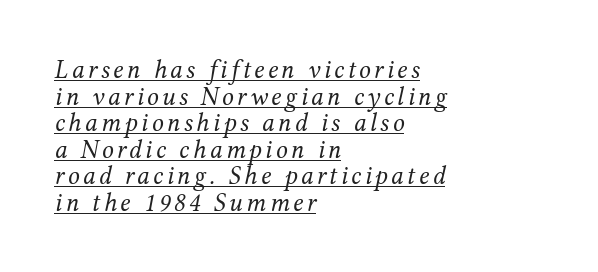
Q: Is the text bold? A: No.
Q: Is the text italic (slanted)? A: Yes, it leans right by about 12 degrees.
Q: Is the text underlined? A: Yes.
Q: How is the paragraph aligned? A: Left-aligned.
Q: Is the spacing between lines tight, normal or loose? A: Tight.
